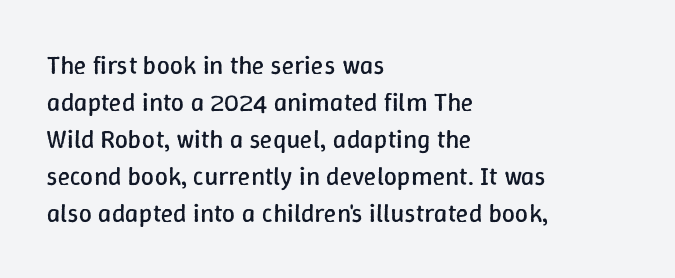
The image shows 26 px text type, upright; set left-aligned, normal line spacing (1.42x), normal letter spacing, not underlined.
